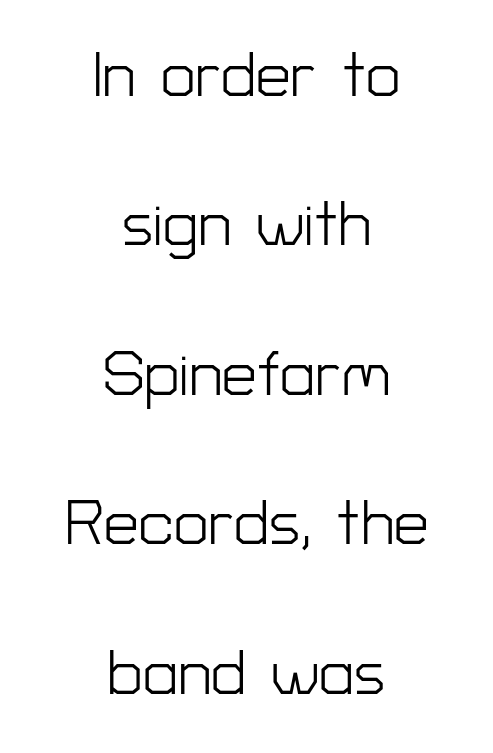
Q: Is the text bold? A: No.
Q: Is the text italic (slanted)? A: No, it is upright.
Q: Is the typeface a serif or a sans-serif typeface? A: Sans-serif.
Q: Is the text underlined? A: No.
Q: How is the paragraph aligned? A: Centered.
Q: Is the spacing between letters normal or unusually wide? A: Normal.
Q: Is the spacing between lines tight, normal or loose? A: Loose.
Q: Width (condensed, normal, or wide)? A: Normal.
Q: Stroke contrast? A: Low.
Q: x-height? A: Medium.
Q: Monospaced? A: No.
